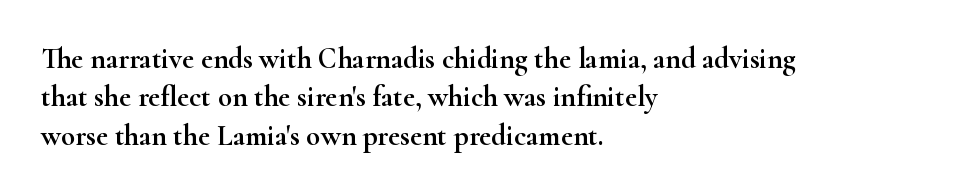
{"serif": "yes", "italic": "no", "width": "wide", "stroke_contrast": "high", "x_height": "small", "monospaced": "no", "underline": "no", "align": "left", "line_spacing": "normal", "line_spacing_ratio": 1.32, "letter_spacing": "normal", "letter_spacing_em": 0.0, "glyph_px": 29}
